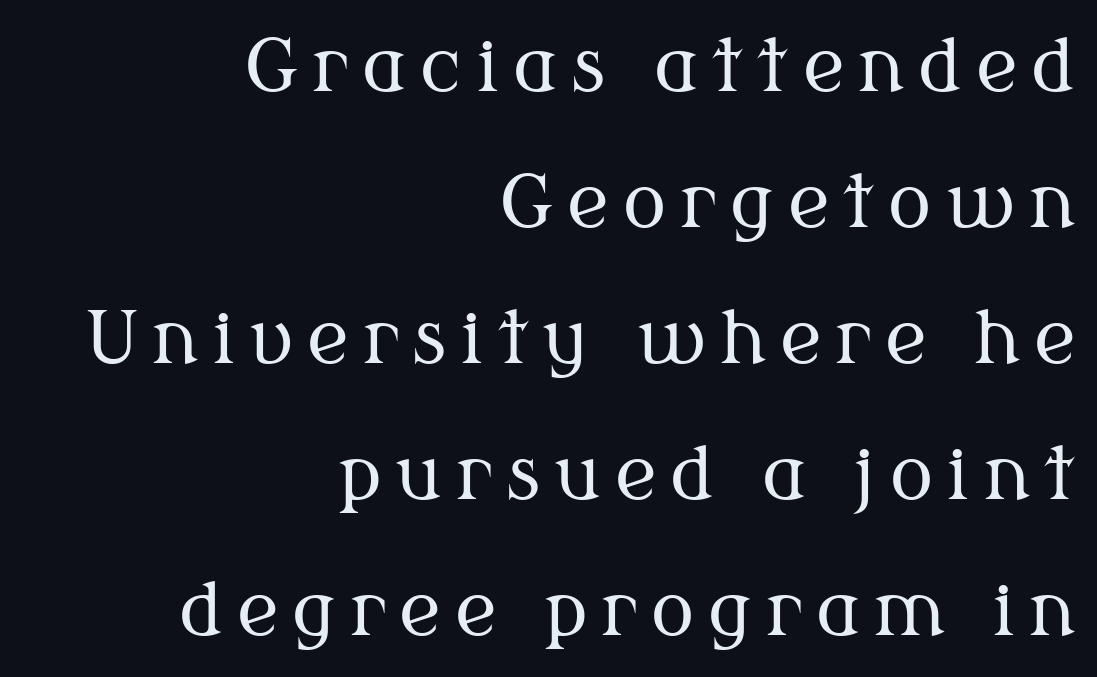
Q: Is the text bold? A: No.
Q: Is the text italic (slanted)? A: No, it is upright.
Q: Is the typeface a serif or a sans-serif typeface? A: Serif.
Q: Is the text underlined? A: No.
Q: How is the paragraph aligned? A: Right-aligned.
Q: Is the spacing between letters normal or unusually wide? A: Unusually wide.
Q: Width (condensed, normal, or wide)? A: Normal.
Q: Stroke contrast? A: Medium.
Q: x-height? A: Medium.
Q: Monospaced? A: No.
